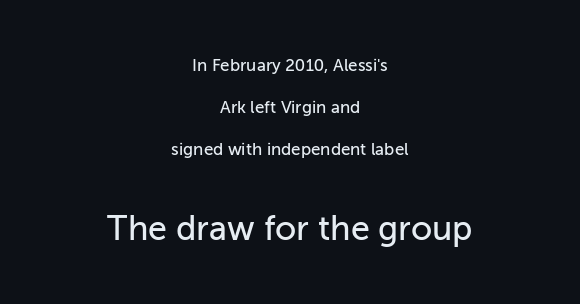
The image shows 34 px sans-serif type, upright; set centered, loose line spacing (2.46x), normal letter spacing, not underlined; the second (bottom) block is 2.0x larger; low stroke contrast and a medium x-height.
